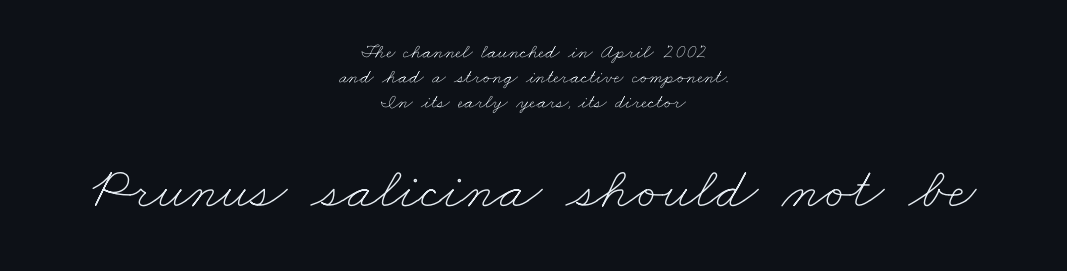
{"bold": "no", "weight": "thin", "width": "wide", "stroke_contrast": "low", "x_height": "small", "monospaced": "no", "underline": "no", "align": "center", "line_spacing": "normal", "line_spacing_ratio": 1.25, "letter_spacing": "normal", "letter_spacing_em": 0.0, "larger_block": "second", "size_ratio": 2.95, "glyph_px": 59}
